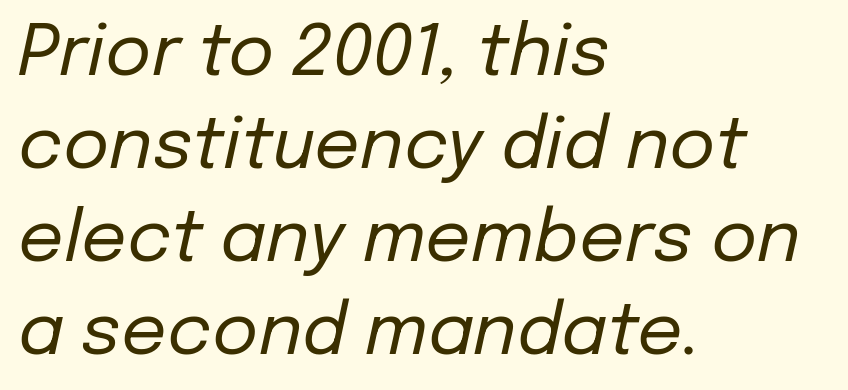
Q: Is the text bold? A: No.
Q: Is the text italic (slanted)? A: Yes, it leans right by about 12 degrees.
Q: Is the text underlined? A: No.
Q: How is the paragraph aligned? A: Left-aligned.
Q: Is the spacing between letters normal or unusually wide? A: Normal.
Q: Is the spacing between lines tight, normal or loose? A: Normal.
Q: Width (condensed, normal, or wide)? A: Normal.
Q: Stroke contrast? A: Low.
Q: x-height? A: Medium.
Q: Monospaced? A: No.
